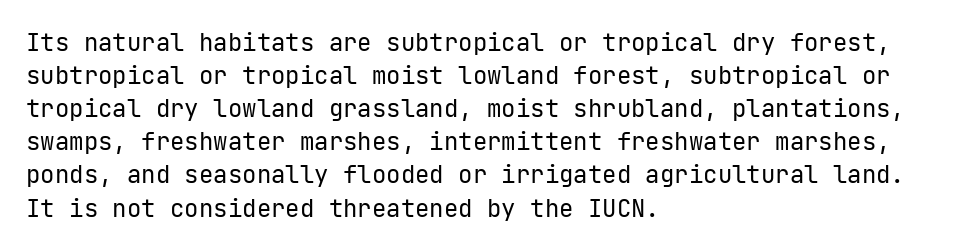
Q: Is the text bold? A: No.
Q: Is the text italic (slanted)? A: No, it is upright.
Q: Is the text underlined? A: No.
Q: How is the paragraph aligned? A: Left-aligned.
Q: Is the spacing between letters normal or unusually wide? A: Normal.
Q: Is the spacing between lines tight, normal or loose? A: Normal.
